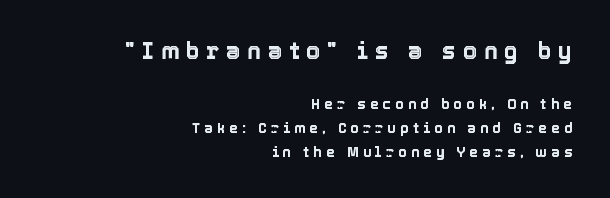
Q: Is the text italic (slanted)? A: No, it is upright.
Q: Is the text underlined? A: No.
Q: How is the paragraph aligned? A: Right-aligned.
Q: Is the spacing between letters normal or unusually wide? A: Unusually wide.
Q: Which block of text is set in a larger size, the first (top) or the second (bottom)? A: The first (top) one.
